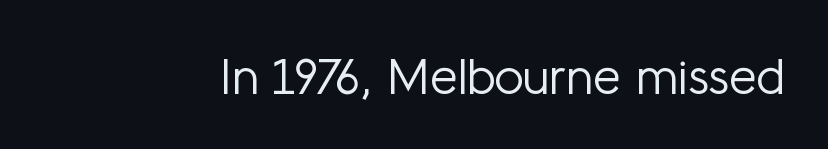
The image shows 50 px light sans-serif type, upright; set normal letter spacing, not underlined; low stroke contrast and a medium x-height.
